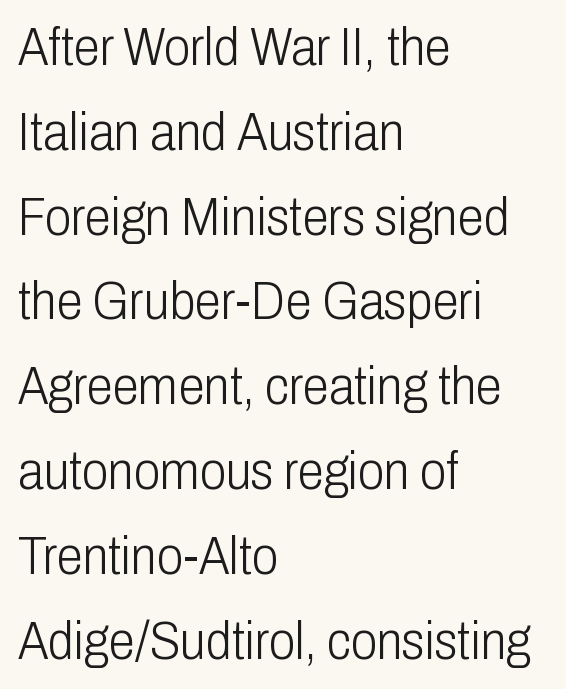
The paragraph shown leans on its left margin. Vertical spacing — default. The characters are drawn with everyday or finer stroke widths. Grotesque or geometric, the face here clearly has no serifs. The passage shown is typed in a proportional face where columns would drift. The lettering holds an erect, upright posture throughout.
